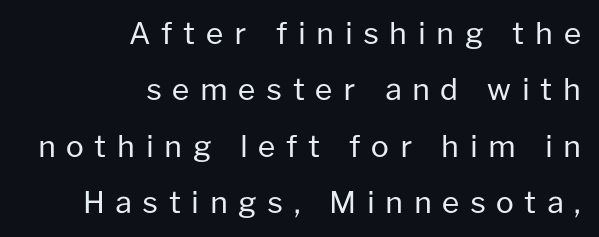
{"serif": "no", "italic": "no", "bold": "no", "weight": "regular", "width": "normal", "stroke_contrast": "low", "x_height": "medium", "monospaced": "no", "underline": "no", "align": "right", "line_spacing_ratio": 1.88, "letter_spacing": "wide", "letter_spacing_em": 0.35, "glyph_px": 30}
